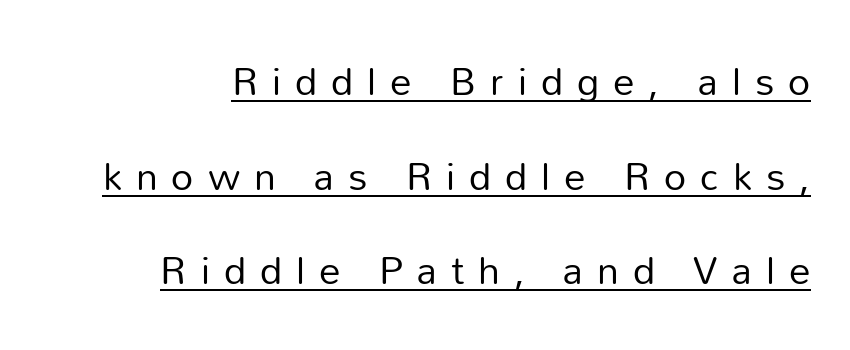
{"serif": "no", "italic": "no", "bold": "no", "weight": "regular", "width": "normal", "stroke_contrast": "low", "x_height": "medium", "monospaced": "no", "underline": "yes", "align": "right", "line_spacing": "loose", "line_spacing_ratio": 2.2, "letter_spacing": "wide", "letter_spacing_em": 0.33, "glyph_px": 43}
